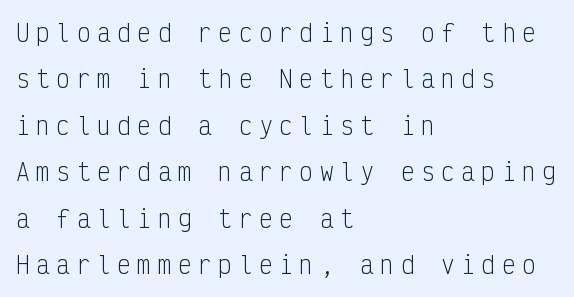
The image shows 23 px text type, upright; set left-aligned, loose line spacing (2.02x), unusually wide letter spacing (+0.28 em), not underlined.
